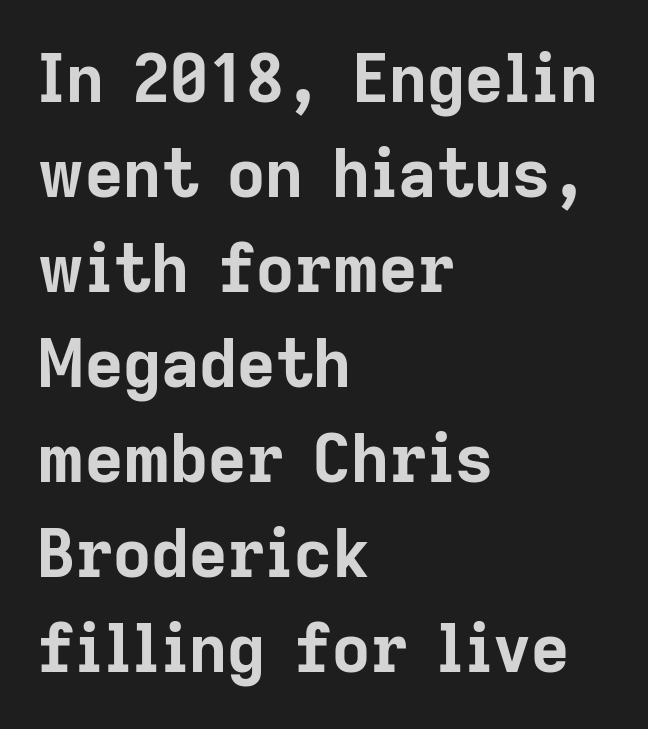
Q: Is the text bold? A: Yes.
Q: Is the text italic (slanted)? A: No, it is upright.
Q: Is the typeface a serif or a sans-serif typeface? A: Sans-serif.
Q: Is the text underlined? A: No.
Q: How is the paragraph aligned? A: Left-aligned.
Q: Is the spacing between letters normal or unusually wide? A: Normal.
Q: Is the spacing between lines tight, normal or loose? A: Normal.
Q: Width (condensed, normal, or wide)? A: Normal.
Q: Stroke contrast? A: Low.
Q: x-height? A: Medium.
Q: Monospaced? A: No.
